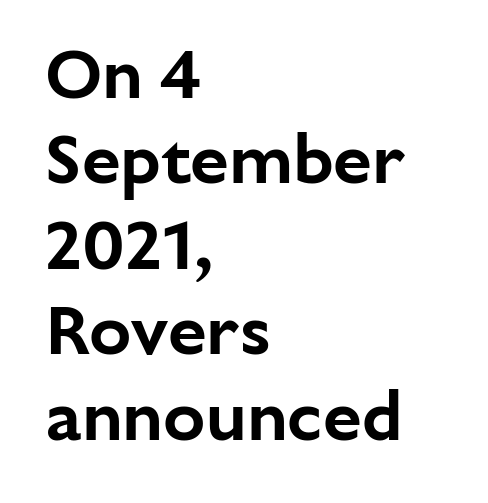
Q: Is the text italic (slanted)? A: No, it is upright.
Q: Is the typeface a serif or a sans-serif typeface? A: Sans-serif.
Q: Is the text underlined? A: No.
Q: How is the paragraph aligned? A: Left-aligned.
Q: Is the spacing between letters normal or unusually wide? A: Normal.
Q: Width (condensed, normal, or wide)? A: Normal.
Q: Stroke contrast? A: Low.
Q: x-height? A: Medium.
Q: Monospaced? A: No.
